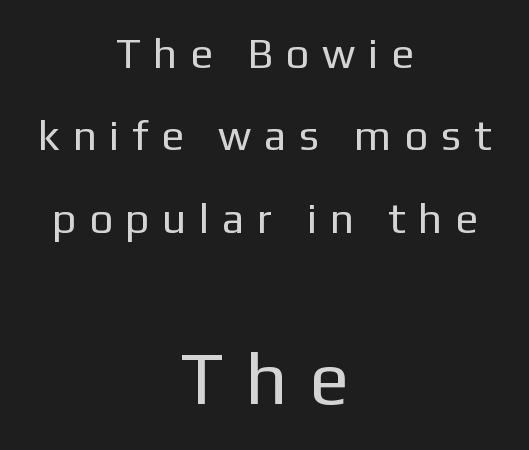
The characters display no serif detailing; their extremities are plain. Rendered with straight, roman letterforms. The characters are drawn with everyday or finer stroke widths. The composition opens small and finishes big.
